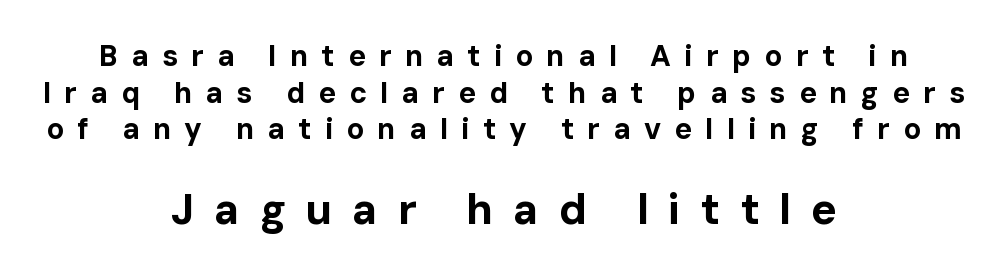
{"serif": "no", "italic": "no", "bold": "yes", "weight": "bold", "width": "normal", "stroke_contrast": "low", "x_height": "medium", "monospaced": "no", "underline": "no", "align": "center", "line_spacing": "normal", "line_spacing_ratio": 1.26, "letter_spacing": "wide", "letter_spacing_em": 0.46, "larger_block": "second", "size_ratio": 1.48, "glyph_px": 43}
